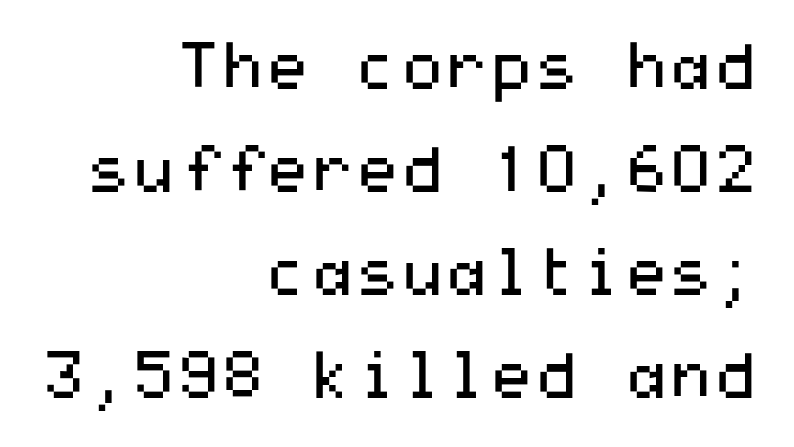
Heaviness? Minimal to ordinary, like unemphasized prose. Honestly, the letter spacing is just normal — you wouldn't notice it. You can tell it's not italic because the verticals are truly vertical. Caption: multi-line text, flush right, ragged left.
